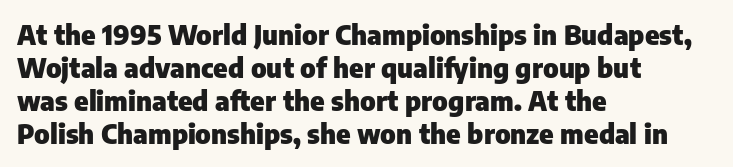
Q: Is the text bold? A: Yes.
Q: Is the text italic (slanted)? A: No, it is upright.
Q: Is the text underlined? A: No.
Q: How is the paragraph aligned? A: Left-aligned.
Q: Is the spacing between letters normal or unusually wide? A: Normal.
